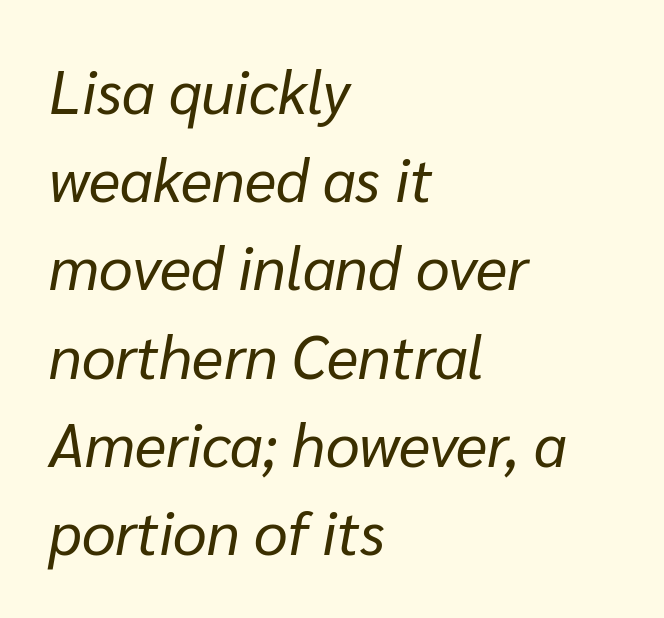
Q: Is the text bold? A: No.
Q: Is the text italic (slanted)? A: Yes, it leans right by about 10 degrees.
Q: Is the text underlined? A: No.
Q: How is the paragraph aligned? A: Left-aligned.
Q: Is the spacing between letters normal or unusually wide? A: Normal.
Q: Is the spacing between lines tight, normal or loose? A: Normal.
Q: Width (condensed, normal, or wide)? A: Normal.
Q: Stroke contrast? A: Low.
Q: x-height? A: Medium.
Q: Monospaced? A: No.
